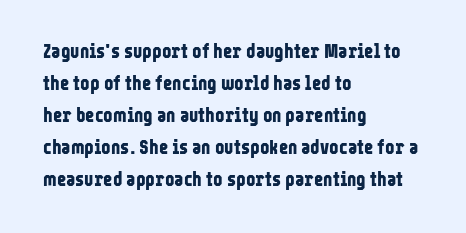
The image shows 20 px bold type, upright; set left-aligned, normal line spacing (1.6x), normal letter spacing, not underlined.
